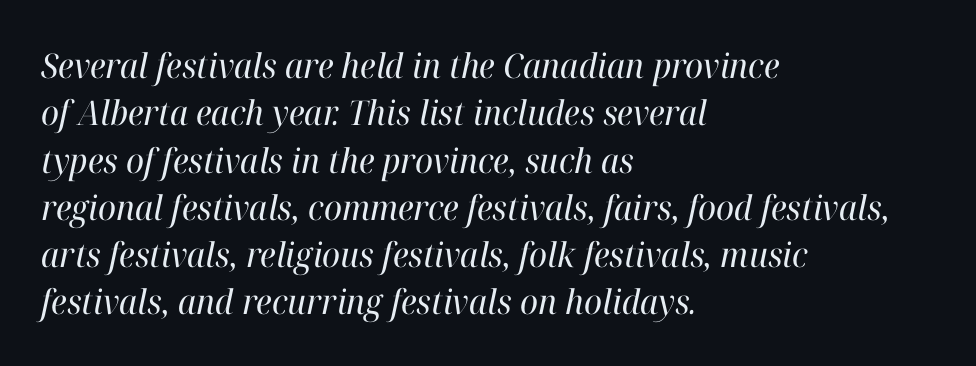
The image shows 34 px regular-weight serif type, italic (leaning right); set left-aligned, normal line spacing (1.39x), normal letter spacing, not underlined; high stroke contrast and a medium x-height.
